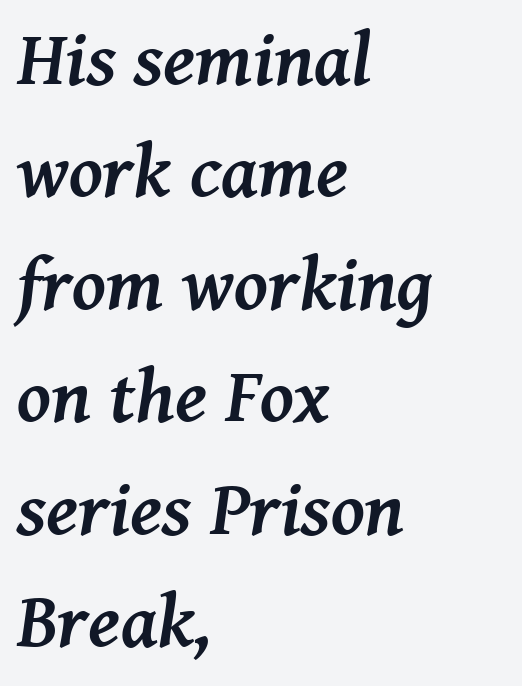
Students, observe: this is what conventionally led text looks like. Compared with a centered layout, this one pins lines to the left instead. Each row of text sits above clean, open space. Check where the strokes stop: tiny serifs finish them off. How are the letters spaced? Ordinarily, with no added tracking. Look at the stroke-to-counter ratio: heavy, a bold.
